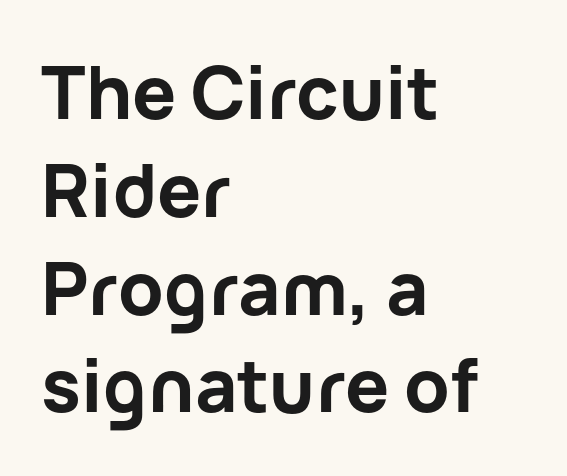
The image shows 73 px bold sans-serif type, upright; set left-aligned, normal line spacing (1.34x), normal letter spacing, not underlined; low stroke contrast and a medium x-height.
